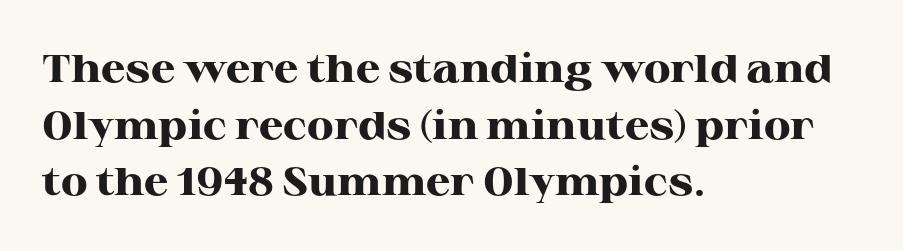
Q: Is the text bold? A: Yes.
Q: Is the text italic (slanted)? A: No, it is upright.
Q: Is the typeface a serif or a sans-serif typeface? A: Serif.
Q: Is the text underlined? A: No.
Q: How is the paragraph aligned? A: Left-aligned.
Q: Is the spacing between letters normal or unusually wide? A: Normal.
Q: Is the spacing between lines tight, normal or loose? A: Normal.
Q: Width (condensed, normal, or wide)? A: Wide.
Q: Stroke contrast? A: High.
Q: x-height? A: Medium.
Q: Monospaced? A: No.
